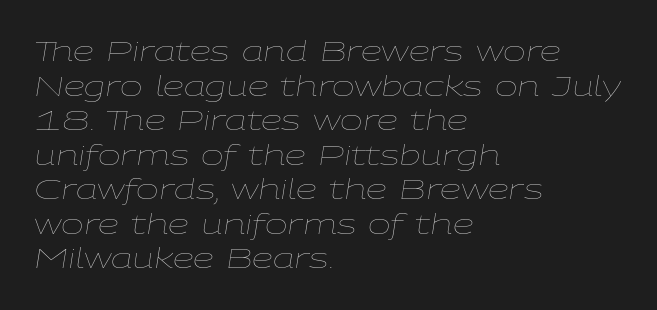
Q: Is the text bold? A: No.
Q: Is the text italic (slanted)? A: Yes, it leans right by about 9 degrees.
Q: Is the text underlined? A: No.
Q: How is the paragraph aligned? A: Left-aligned.
Q: Is the spacing between letters normal or unusually wide? A: Normal.
Q: Is the spacing between lines tight, normal or loose? A: Normal.
